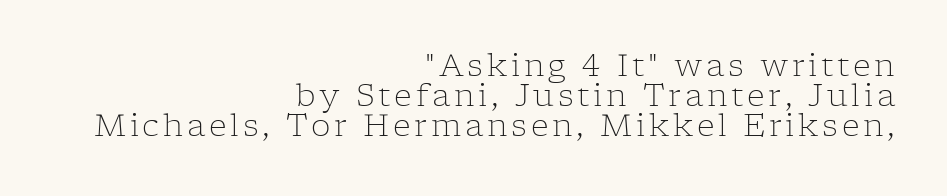
Check under the words: just untouched page. The passage shown stacks its lines with hardly any gap. Notice how the stems are strictly vertical — no italics here. Notice how the passage keeps a crisp vertical edge on the right only.
